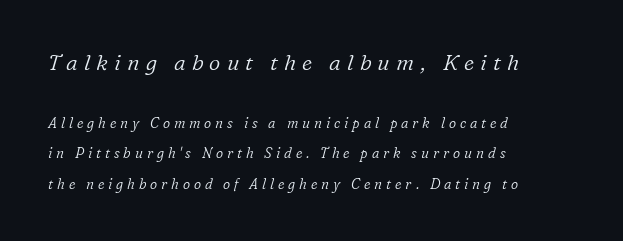
The image shows 22 px text type, italic (leaning right); set left-aligned, loose line spacing (2.18x), unusually wide letter spacing (+0.28 em), not underlined; the first (top) block is 1.57x larger.
